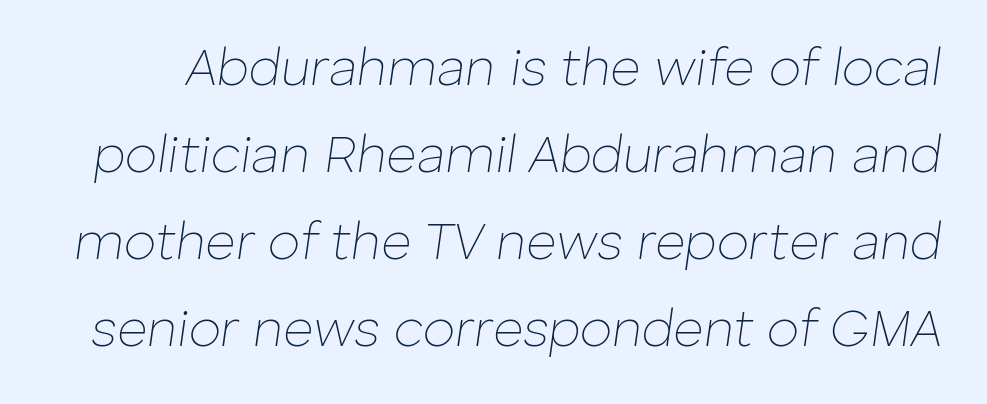
{"italic": "yes", "lean": "right", "slant_degrees": 8, "bold": "no", "weight": "thin", "width": "normal", "stroke_contrast": "low", "x_height": "medium", "monospaced": "no", "underline": "no", "line_spacing": "normal", "line_spacing_ratio": 1.67, "letter_spacing": "normal", "letter_spacing_em": 0.0, "glyph_px": 52}
